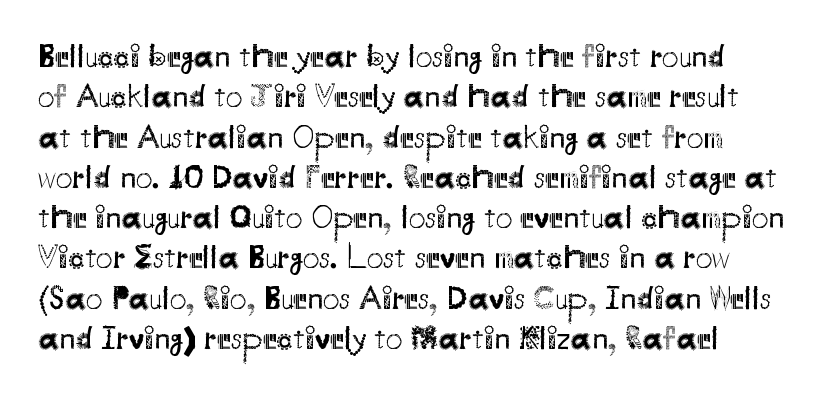
The image shows 33 px regular-weight sans-serif type, upright; set line spacing 1.22x, normal letter spacing, not underlined; medium stroke contrast and a small x-height.
